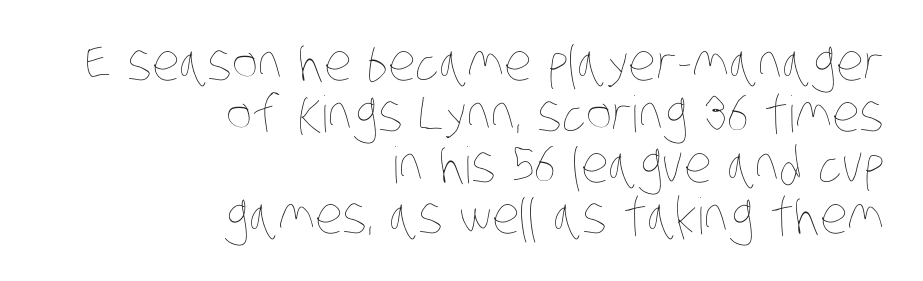
Unbolded letterforms with no extra heft. You could barely slide anything between these rows. Is the block centered? No — it sits flush against the right margin. The gaps between neighbouring characters are ordinary and unremarkable. Do the characters align in a grid? No, the font is proportional. Plain, unruled lines of type.
